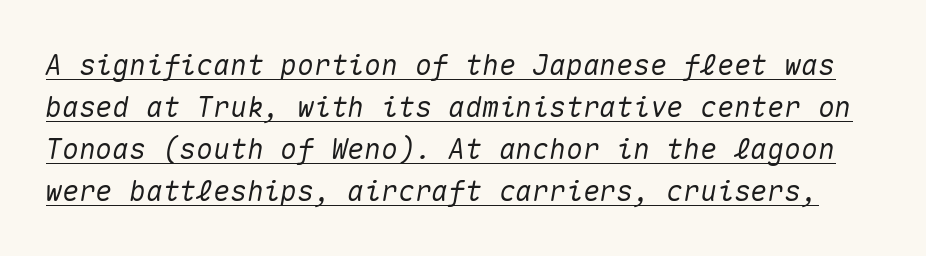
The image shows 28 px text type, italic (leaning right), monospaced; set normal line spacing (1.5x), normal letter spacing, underlined; medium stroke contrast and a medium x-height.
